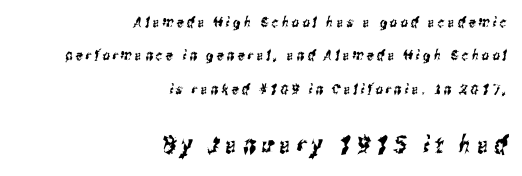
Q: Is the text underlined? A: No.
Q: How is the paragraph aligned? A: Right-aligned.
Q: Is the spacing between letters normal or unusually wide? A: Unusually wide.
Q: Is the spacing between lines tight, normal or loose? A: Loose.
Q: Which block of text is set in a larger size, the first (top) or the second (bottom)? A: The second (bottom) one.
